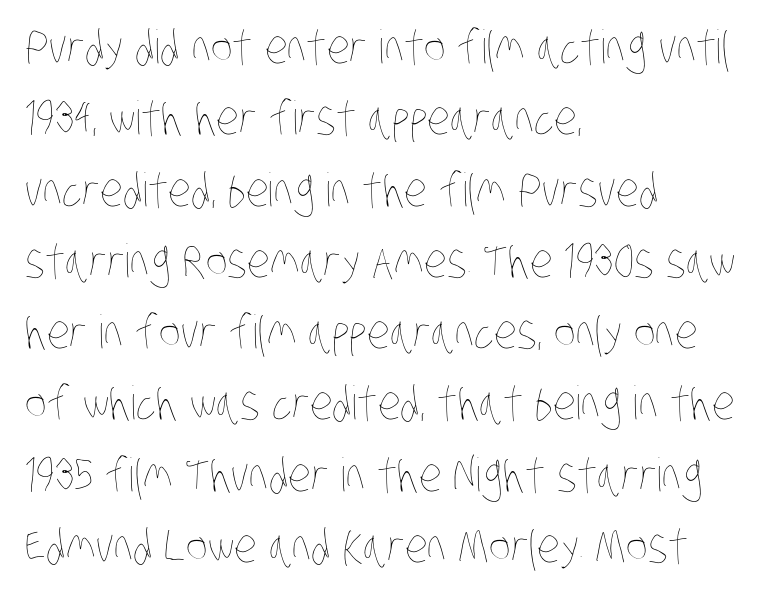
Q: Is the text bold? A: No.
Q: Is the text underlined? A: No.
Q: How is the paragraph aligned? A: Left-aligned.
Q: Is the spacing between letters normal or unusually wide? A: Normal.
Q: Is the spacing between lines tight, normal or loose? A: Normal.
Q: Width (condensed, normal, or wide)? A: Condensed.
Q: Stroke contrast? A: Low.
Q: x-height? A: Large.
Q: Monospaced? A: No.
